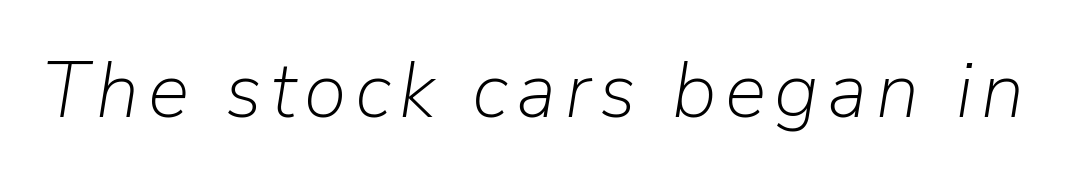
The image shows 78 px light type, italic (leaning right); set not underlined; low stroke contrast and a medium x-height.
